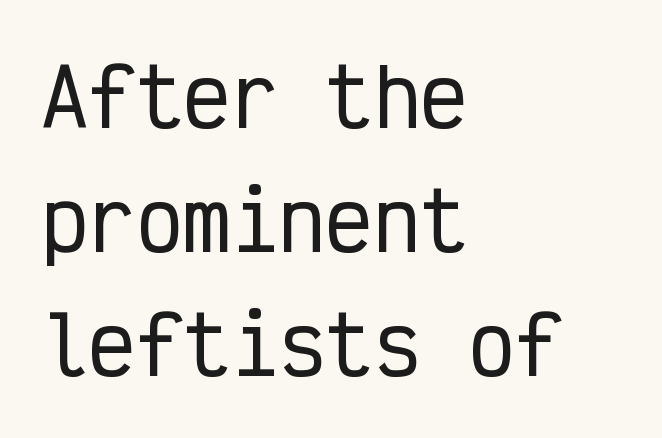
The image shows 79 px condensed sans-serif type, upright, monospaced; set left-aligned, normal line spacing (1.57x), normal letter spacing, not underlined; low stroke contrast and a medium x-height.
